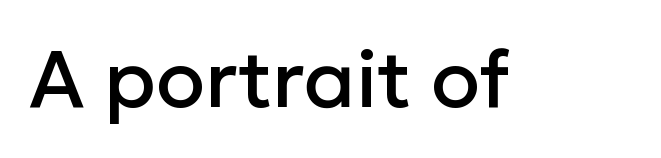
The type family on display is of the sans-serif kind. Short note: letters normally spaced. The rendering uses natural spacing where letterforms have individual widths. Unlike italic type, these characters show no tilt at all. The glyphs are unaccompanied by any horizontal stroke below them.
